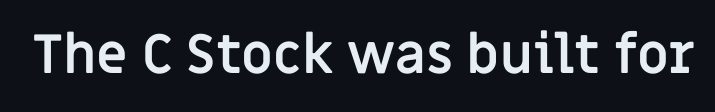
Q: Is the text bold? A: Yes.
Q: Is the text italic (slanted)? A: No, it is upright.
Q: Is the typeface a serif or a sans-serif typeface? A: Sans-serif.
Q: Is the text underlined? A: No.
Q: Is the spacing between letters normal or unusually wide? A: Normal.
Q: Width (condensed, normal, or wide)? A: Normal.
Q: Stroke contrast? A: Low.
Q: x-height? A: Large.
Q: Monospaced? A: No.
